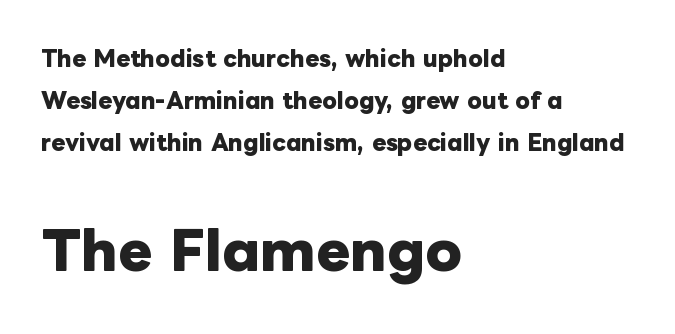
The image shows 52 px heavy type, upright; set left-aligned, loose line spacing (2.0x), normal letter spacing, not underlined; the second (bottom) block is 2.48x larger; low stroke contrast and a medium x-height.
